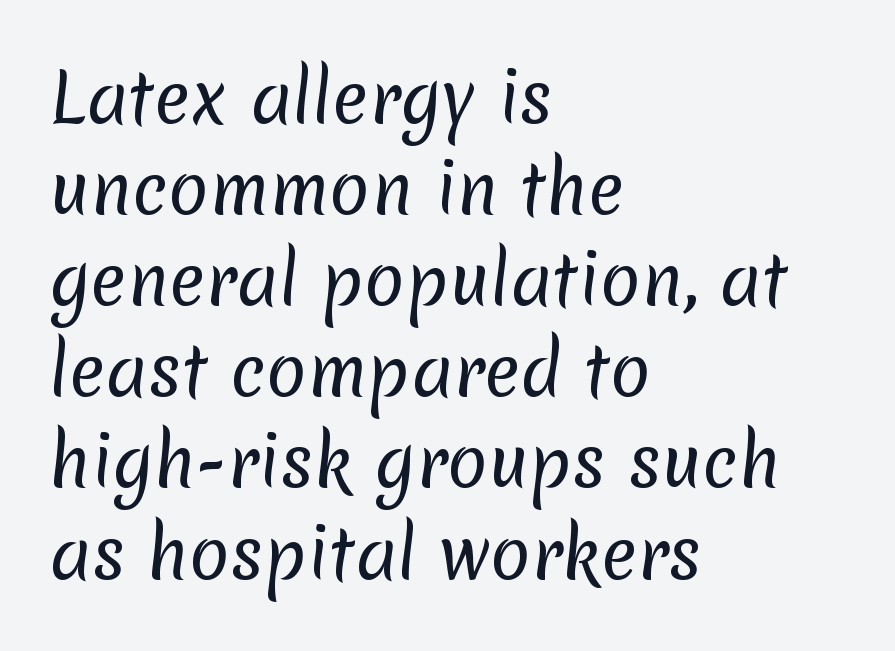
Q: Is the text bold? A: No.
Q: Is the typeface a serif or a sans-serif typeface? A: Sans-serif.
Q: Is the text underlined? A: No.
Q: How is the paragraph aligned? A: Left-aligned.
Q: Is the spacing between letters normal or unusually wide? A: Normal.
Q: Is the spacing between lines tight, normal or loose? A: Normal.
Q: Width (condensed, normal, or wide)? A: Normal.
Q: Stroke contrast? A: Low.
Q: x-height? A: Medium.
Q: Monospaced? A: No.
